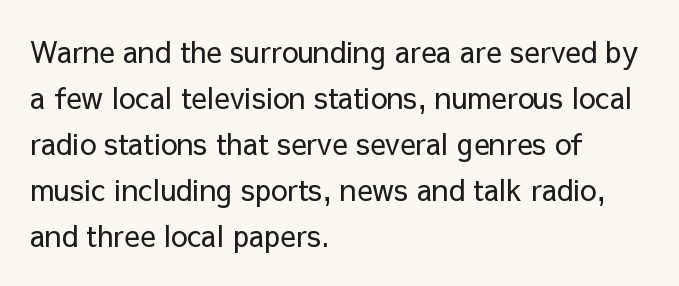
Q: Is the text bold? A: No.
Q: Is the text italic (slanted)? A: No, it is upright.
Q: Is the typeface a serif or a sans-serif typeface? A: Sans-serif.
Q: Is the text underlined? A: No.
Q: How is the paragraph aligned? A: Left-aligned.
Q: Is the spacing between letters normal or unusually wide? A: Normal.
Q: Is the spacing between lines tight, normal or loose? A: Normal.
Q: Width (condensed, normal, or wide)? A: Normal.
Q: Stroke contrast? A: Low.
Q: x-height? A: Medium.
Q: Monospaced? A: No.
